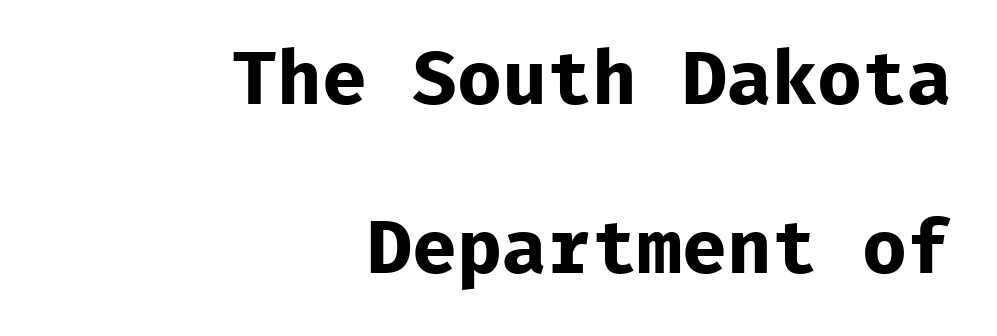
{"serif": "no", "italic": "no", "bold": "yes", "weight": "bold", "width": "normal", "stroke_contrast": "low", "x_height": "medium", "monospaced": "yes", "underline": "no", "align": "right", "line_spacing": "loose", "line_spacing_ratio": 2.26, "letter_spacing": "normal", "letter_spacing_em": 0.0, "glyph_px": 75}
